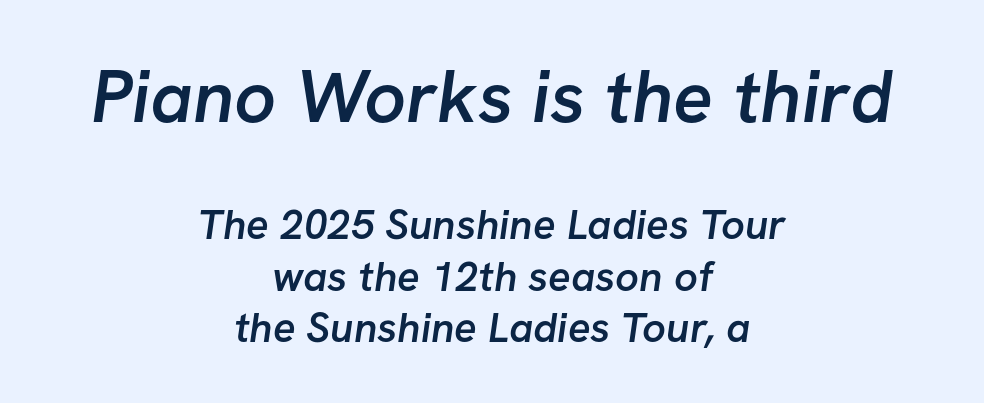
The baseline area is clear. Tracking value appears to be zero — textbook default spacing. The rag falls on both sides of this text block equally. The face used here appears at its bigger size in the upper chunk.
